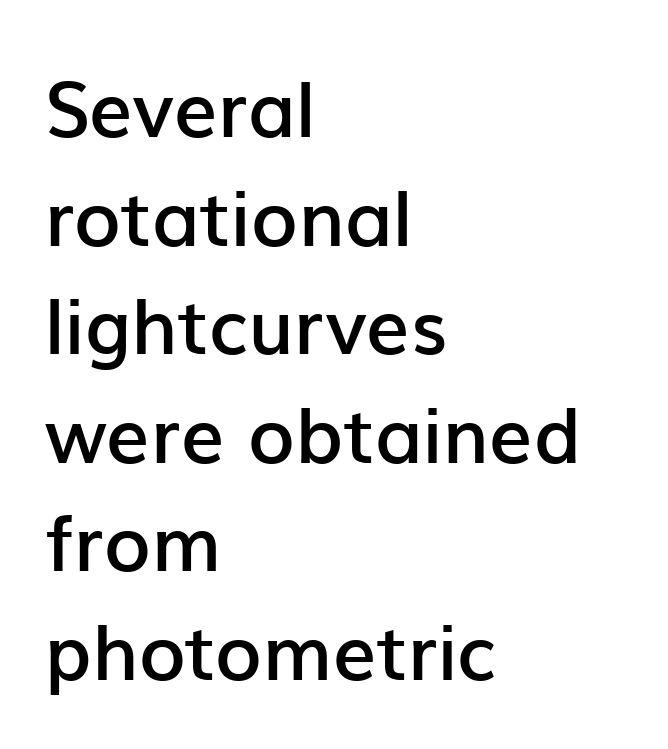
The image shows 77 px semibold sans-serif type, upright; set left-aligned, normal line spacing (1.41x), normal letter spacing, not underlined; low stroke contrast and a medium x-height.
